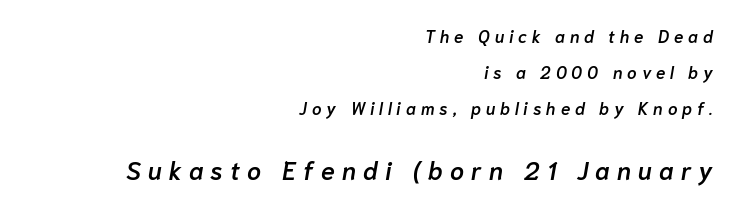
{"italic": "yes", "lean": "right", "slant_degrees": 10, "bold": "semi", "underline": "no", "align": "right", "line_spacing": "loose", "line_spacing_ratio": 2.11, "letter_spacing": "wide", "letter_spacing_em": 0.29, "larger_block": "second", "size_ratio": 1.47, "glyph_px": 25}
